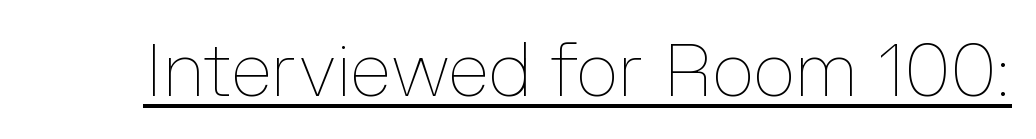
Think of a printed novel: that variable character pitch is what you see here. The rendered words wear a rule along their underside. Letters have the restrained weight of plain body copy at most. Look at the tracking — it's just the regular setting, nothing added. The font's upright variant was chosen for this text.
